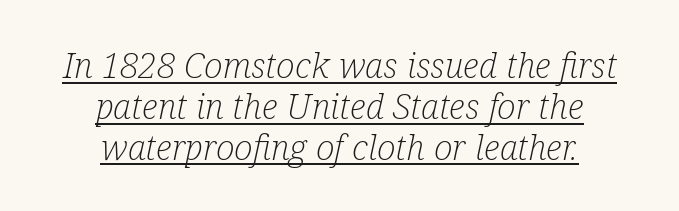
{"serif": "yes", "italic": "yes", "lean": "right", "slant_degrees": 12, "bold": "no", "weight": "light", "width": "condensed", "stroke_contrast": "low", "x_height": "medium", "monospaced": "no", "underline": "yes", "align": "center", "line_spacing_ratio": 1.17, "letter_spacing": "normal", "letter_spacing_em": 0.0, "glyph_px": 35}
